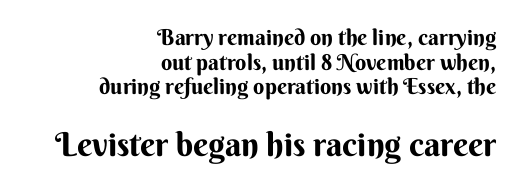
The image shows 33 px sans-serif type, upright; set right-aligned, tight line spacing (1.12x), normal letter spacing, not underlined; the second (bottom) block is 1.5x larger; medium stroke contrast and a small x-height.
